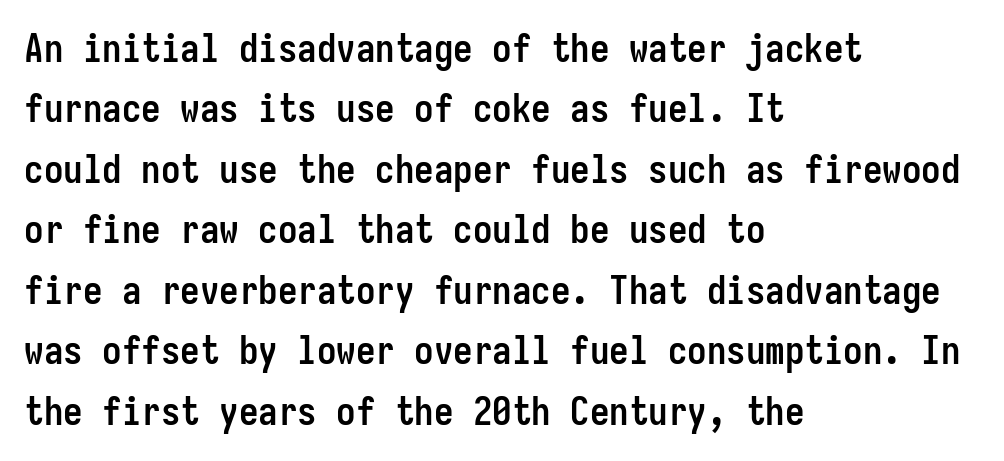
Q: Is the text bold? A: Yes.
Q: Is the text italic (slanted)? A: No, it is upright.
Q: Is the typeface a serif or a sans-serif typeface? A: Sans-serif.
Q: Is the text underlined? A: No.
Q: How is the paragraph aligned? A: Left-aligned.
Q: Is the spacing between letters normal or unusually wide? A: Normal.
Q: Is the spacing between lines tight, normal or loose? A: Normal.
Q: Width (condensed, normal, or wide)? A: Condensed.
Q: Stroke contrast? A: Low.
Q: x-height? A: Medium.
Q: Monospaced? A: Yes.
